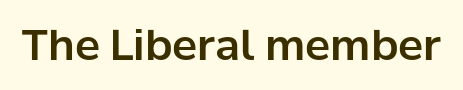
The image shows 42 px sans-serif type, upright; set normal letter spacing, not underlined; low stroke contrast and a medium x-height.
